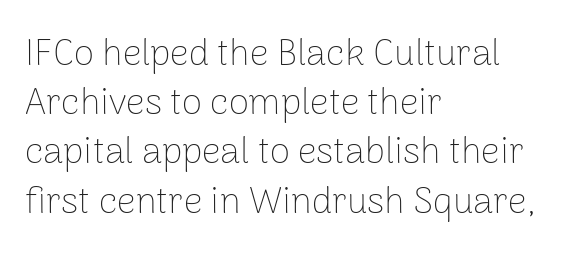
{"serif": "no", "italic": "no", "bold": "no", "weight": "thin", "width": "normal", "stroke_contrast": "low", "x_height": "medium", "monospaced": "no", "underline": "no", "align": "left", "line_spacing": "normal", "line_spacing_ratio": 1.33, "letter_spacing": "normal", "letter_spacing_em": 0.0, "glyph_px": 37}
